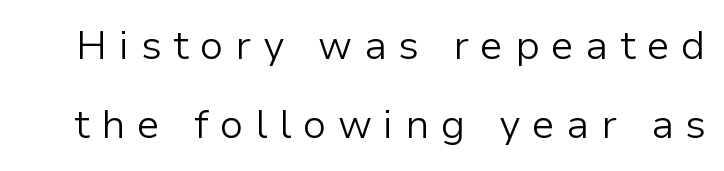
The image shows 40 px light sans-serif type, upright; set loose line spacing (1.97x), unusually wide letter spacing (+0.29 em), not underlined; low stroke contrast and a medium x-height.
